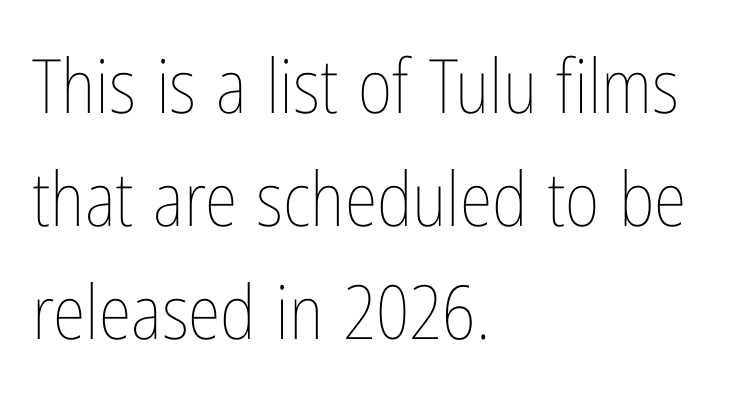
{"italic": "no", "bold": "no", "weight": "thin", "width": "condensed", "stroke_contrast": "low", "x_height": "medium", "monospaced": "no", "underline": "no", "align": "left", "line_spacing": "normal", "line_spacing_ratio": 1.51, "letter_spacing": "normal", "letter_spacing_em": 0.0, "glyph_px": 75}
